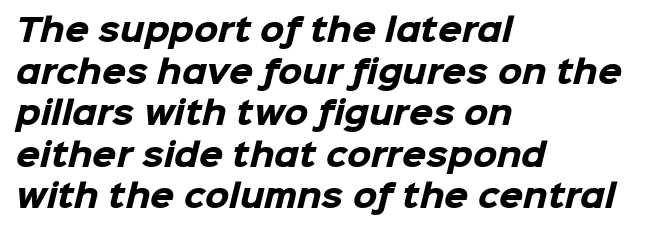
{"serif": "no", "bold": "yes", "weight": "heavy", "width": "normal", "stroke_contrast": "low", "x_height": "medium", "monospaced": "no", "underline": "no", "align": "left", "line_spacing": "normal", "line_spacing_ratio": 1.34, "letter_spacing": "normal", "letter_spacing_em": 0.0, "glyph_px": 31}
